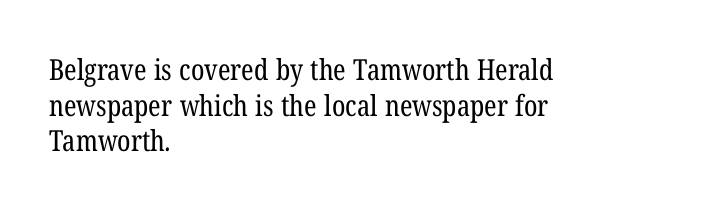
{"serif": "yes", "bold": "no", "weight": "regular", "width": "condensed", "stroke_contrast": "low", "x_height": "medium", "monospaced": "no", "underline": "no", "align": "left", "line_spacing_ratio": 1.23, "letter_spacing": "normal", "letter_spacing_em": 0.0, "glyph_px": 29}
